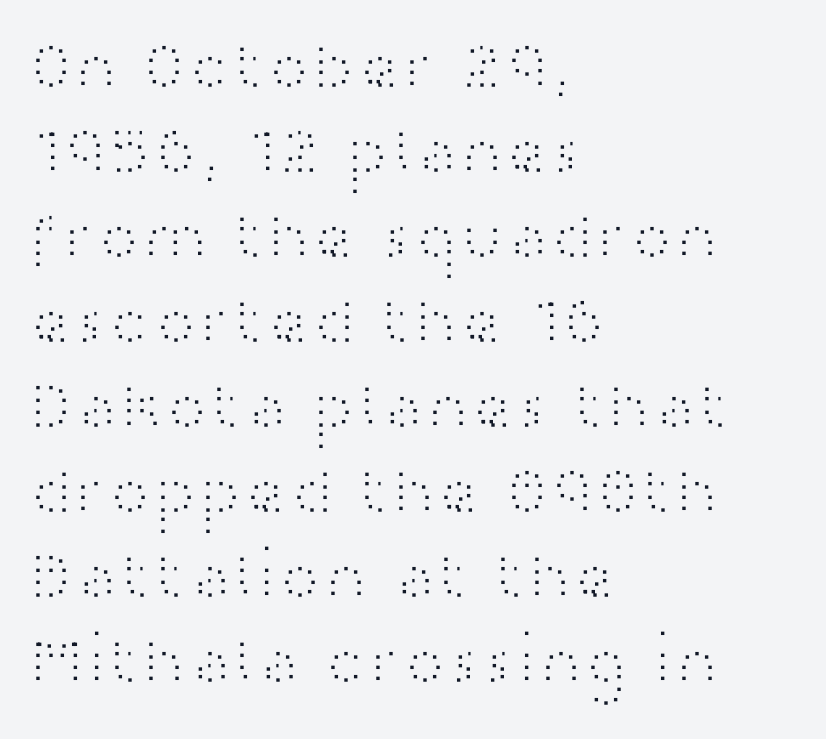
Q: Is the text bold? A: No.
Q: Is the text italic (slanted)? A: No, it is upright.
Q: Is the typeface a serif or a sans-serif typeface? A: Sans-serif.
Q: Is the text underlined? A: No.
Q: How is the paragraph aligned? A: Left-aligned.
Q: Is the spacing between letters normal or unusually wide? A: Normal.
Q: Is the spacing between lines tight, normal or loose? A: Normal.
Q: Width (condensed, normal, or wide)? A: Wide.
Q: Stroke contrast? A: High.
Q: x-height? A: Medium.
Q: Monospaced? A: No.
